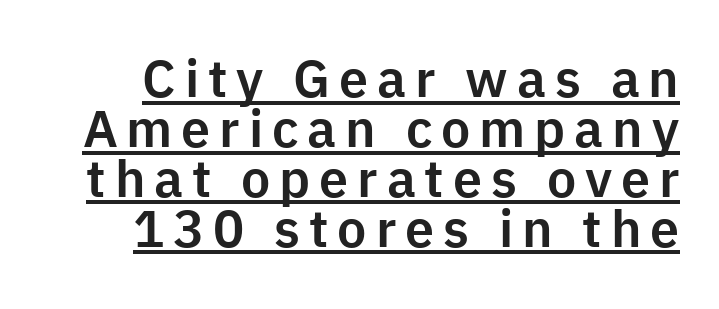
The passage shown is typed in a proportional face where columns would drift. Decoration check: the copy is underlined. The letters stand upright; this is a roman face. Summary of vertical rhythm: compact, with narrow interline spacing. Each letter's strokes conclude bluntly, with no projecting serifs.
